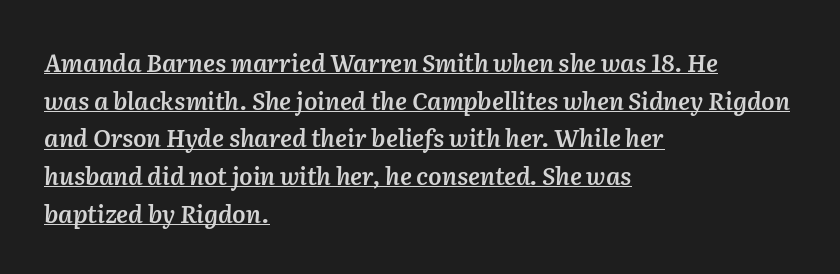
Q: Is the text bold? A: Semi-bold.
Q: Is the text italic (slanted)? A: Yes, it leans right by about 2 degrees.
Q: Is the text underlined? A: Yes.
Q: How is the paragraph aligned? A: Left-aligned.
Q: Is the spacing between letters normal or unusually wide? A: Normal.
Q: Is the spacing between lines tight, normal or loose? A: Normal.
